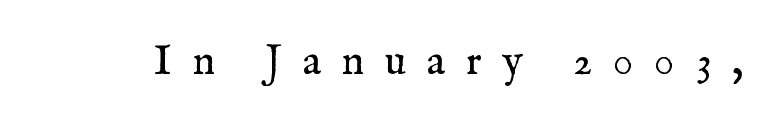
The image shows 42 px regular-weight serif type, upright; set unusually wide letter spacing (+0.49 em), not underlined; medium stroke contrast and a medium x-height.
